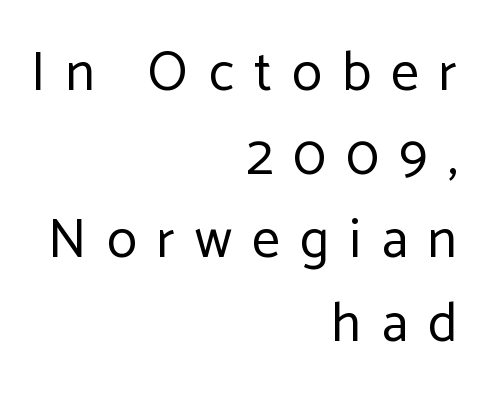
Q: Is the text bold? A: No.
Q: Is the text italic (slanted)? A: No, it is upright.
Q: Is the typeface a serif or a sans-serif typeface? A: Sans-serif.
Q: Is the text underlined? A: No.
Q: How is the paragraph aligned? A: Right-aligned.
Q: Is the spacing between letters normal or unusually wide? A: Unusually wide.
Q: Is the spacing between lines tight, normal or loose? A: Normal.
Q: Width (condensed, normal, or wide)? A: Normal.
Q: Stroke contrast? A: Low.
Q: x-height? A: Medium.
Q: Monospaced? A: No.
